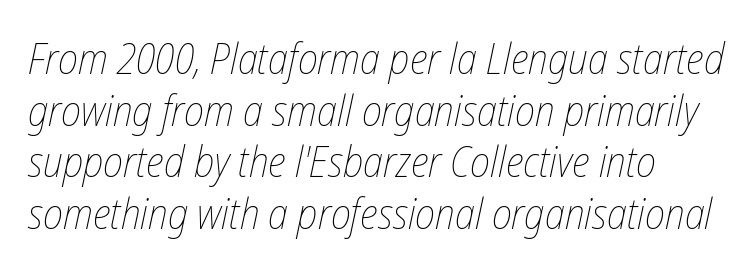
The letters look calm and open, with moderate or lighter stems. A typesetter would call this proportional, since set widths differ per character. Decoration check: the copy has no underline. Short note: letters normally spaced. There's an unmistakable incline to the writing here.
